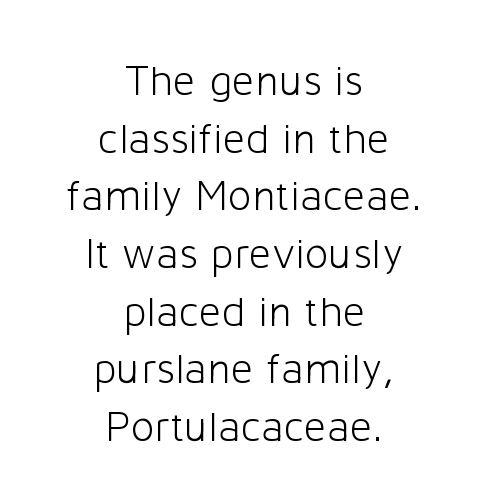
The type family on display is of the sans-serif kind. This sample uses plain, unmodified letter spacing. Compared with a typical body face, this is equally light or lighter still. Proportional: the letters do not fall into vertical columns. Unlike italic type, these characters show no tilt at all. Centered paragraph, ragged on both sides.
